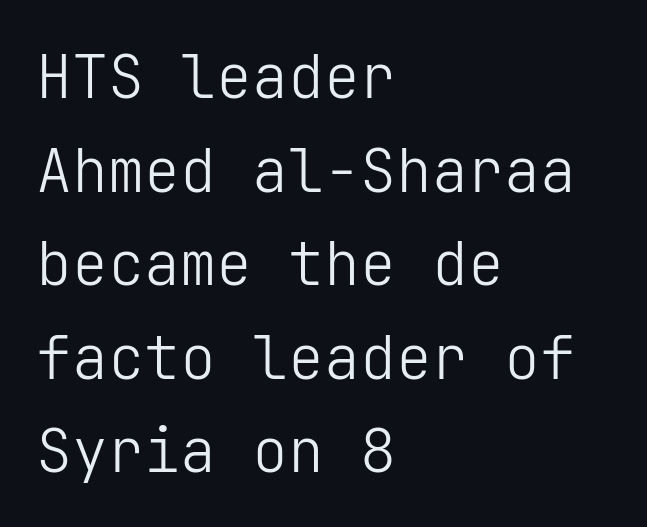
{"serif": "no", "italic": "no", "bold": "no", "weight": "light", "width": "normal", "stroke_contrast": "low", "x_height": "medium", "underline": "no", "align": "left", "line_spacing": "normal", "line_spacing_ratio": 1.56, "letter_spacing": "normal", "letter_spacing_em": 0.0, "glyph_px": 60}
